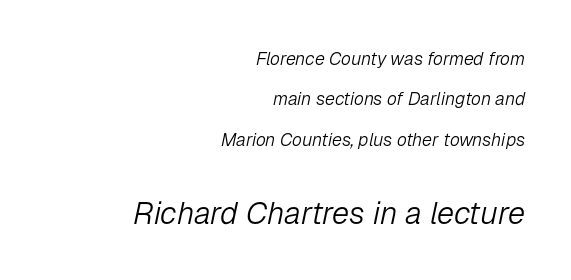
{"italic": "yes", "lean": "right", "slant_degrees": 12, "bold": "no", "weight": "light", "width": "normal", "stroke_contrast": "low", "x_height": "medium", "monospaced": "no", "underline": "no", "align": "right", "line_spacing": "loose", "line_spacing_ratio": 2.24, "letter_spacing": "normal", "letter_spacing_em": 0.0, "larger_block": "second", "size_ratio": 1.72, "glyph_px": 31}
